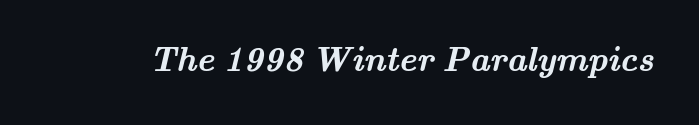
The image shows 34 px semibold, wide serif type; set normal letter spacing, not underlined; medium stroke contrast and a small x-height.
